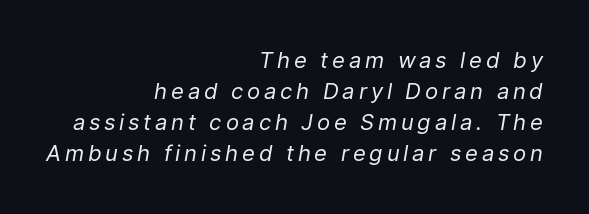
The image shows 22 px text type, italic (leaning right); set right-aligned, normal line spacing (1.41x), not underlined.
